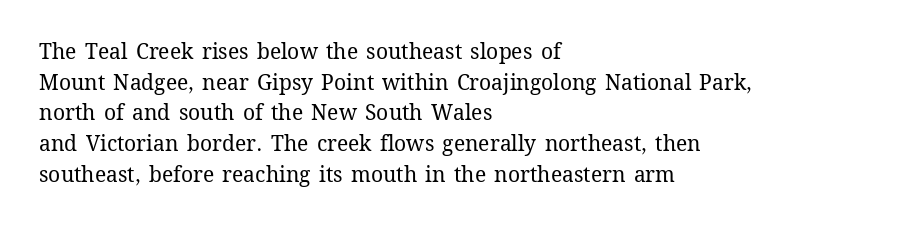
The image shows 21 px text type, upright; set left-aligned, normal line spacing (1.46x), normal letter spacing, not underlined.
